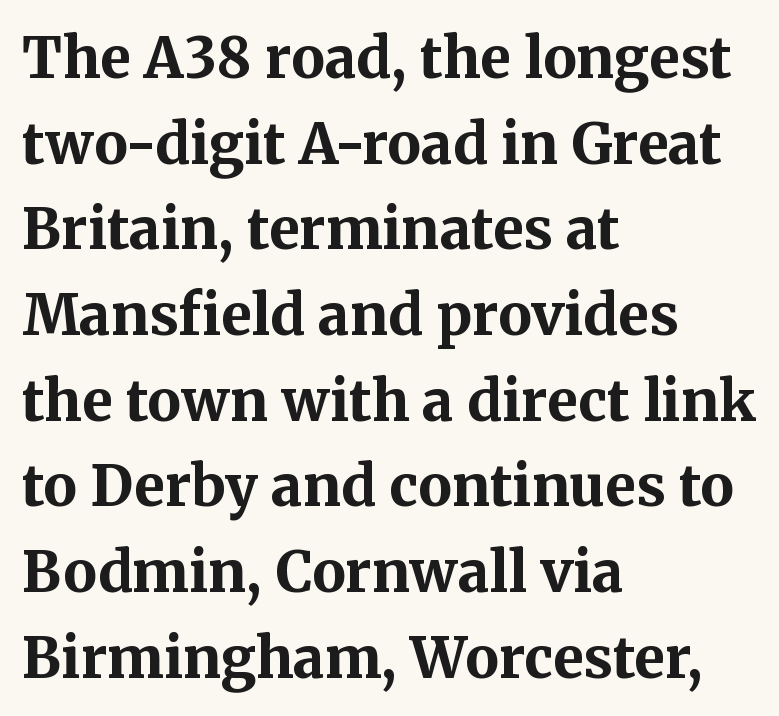
Q: Is the text bold? A: Yes.
Q: Is the text italic (slanted)? A: No, it is upright.
Q: Is the typeface a serif or a sans-serif typeface? A: Serif.
Q: Is the text underlined? A: No.
Q: How is the paragraph aligned? A: Left-aligned.
Q: Is the spacing between letters normal or unusually wide? A: Normal.
Q: Is the spacing between lines tight, normal or loose? A: Normal.
Q: Width (condensed, normal, or wide)? A: Normal.
Q: Stroke contrast? A: Medium.
Q: x-height? A: Medium.
Q: Monospaced? A: No.
